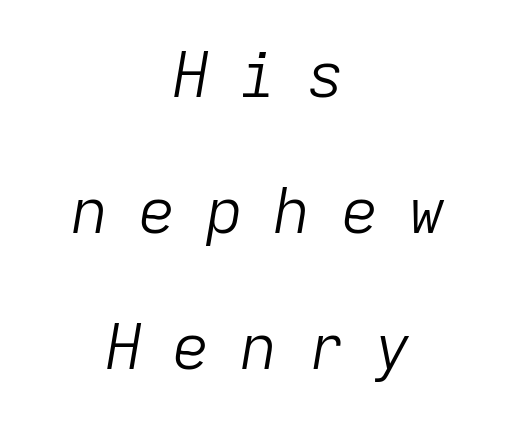
The image shows 63 px light type, italic (leaning right), monospaced; set centered, loose line spacing (2.16x), unusually wide letter spacing (+0.47 em), not underlined; low stroke contrast and a medium x-height.
